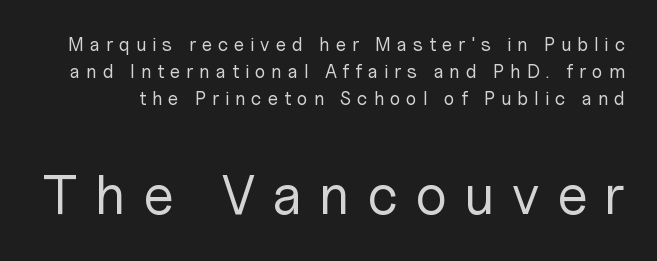
Proportional: the letters do not fall into vertical columns. This sample uses expanded letter spacing, leaving extra air between glyphs. Does the bottom block carry the larger type? Yes, it does. Interline gaps are of average width in this sample. Glance below the letters and you will spot only blank space. Stroke thickness stays within the range of a standard reading face or lighter.
